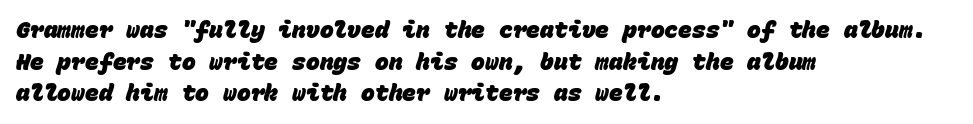
Q: Is the text bold? A: Yes.
Q: Is the text underlined? A: No.
Q: How is the paragraph aligned? A: Left-aligned.
Q: Is the spacing between letters normal or unusually wide? A: Normal.
Q: Is the spacing between lines tight, normal or loose? A: Normal.
